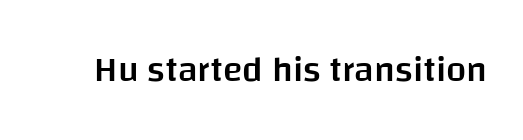
Q: Is the text bold? A: Semi-bold.
Q: Is the text italic (slanted)? A: No, it is upright.
Q: Is the typeface a serif or a sans-serif typeface? A: Sans-serif.
Q: Is the text underlined? A: No.
Q: Is the spacing between letters normal or unusually wide? A: Normal.
Q: Width (condensed, normal, or wide)? A: Normal.
Q: Stroke contrast? A: Low.
Q: x-height? A: Large.
Q: Monospaced? A: No.
